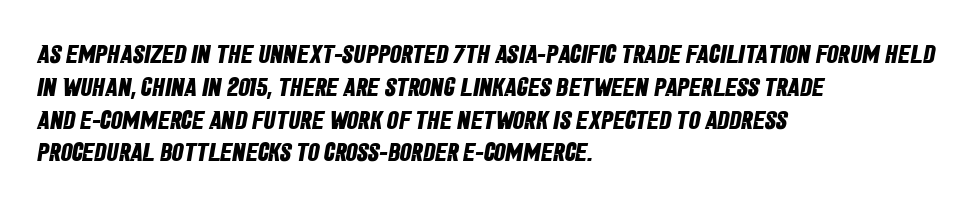
Regarding leading, the lines here are spaced in the standard way. The letterforms sit shoulder to shoulder at normal distance. Plenty of ink on the page — the face is bold. The ragged edge is on the right, which tells us the setting is flush left. The baseline area is clear.
